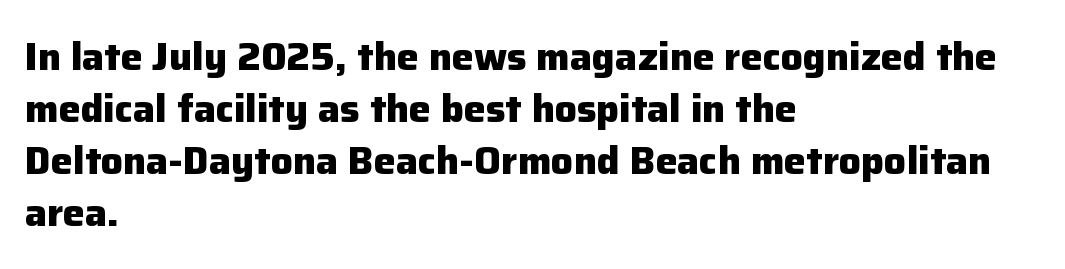
Horizontal bands of white between lines are of average thickness. Standard letterfit; no display-style spreading of the glyphs. You could not count columns in this text — the font is proportionally spaced. Set as a true bold cut, around the 700 mark. Type without underlining. The letters carry no serifs — their stems end cleanly without finishing strokes.
